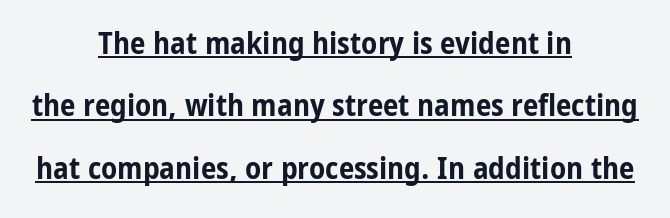
The image shows 31 px bold, condensed sans-serif type, upright; set centered, loose line spacing (2.01x), normal letter spacing, underlined; low stroke contrast and a medium x-height.
